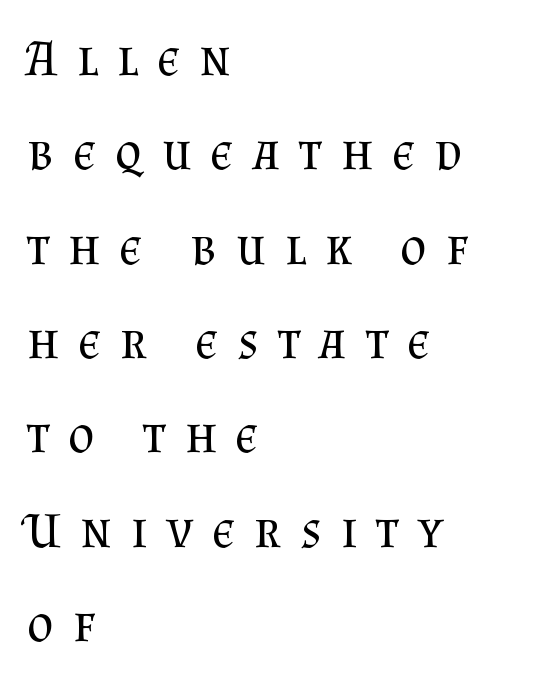
{"serif": "yes", "italic": "no", "bold": "no", "weight": "regular", "width": "normal", "stroke_contrast": "medium", "x_height": "small", "monospaced": "no", "underline": "no", "align": "left", "line_spacing_ratio": 1.85, "letter_spacing": "wide", "letter_spacing_em": 0.38, "glyph_px": 51}
